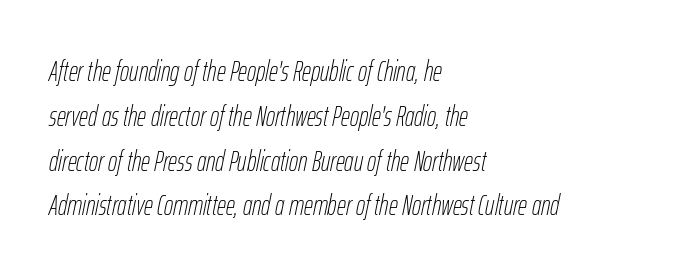
{"italic": "yes", "lean": "right", "slant_degrees": 12, "bold": "no", "weight": "thin", "width": "condensed", "stroke_contrast": "low", "x_height": "medium", "monospaced": "no", "underline": "no", "align": "left", "line_spacing": "normal", "line_spacing_ratio": 1.6, "letter_spacing": "normal", "letter_spacing_em": 0.0, "glyph_px": 28}
